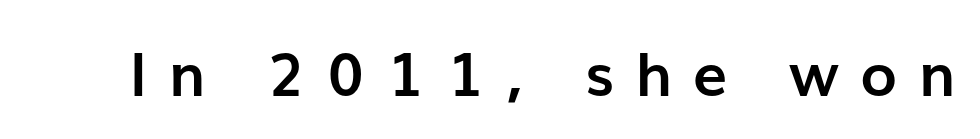
Caption: bold face, heavy strokes. Each letter keeps its own natural width here, so spacing adapts to shape. What stands out about the letter spacing? Its width — letters are far apart. Letters rest on an invisible, unmarked baseline. Regarding serifs, this sample does without them. A roman cut, with each character standing at attention.
